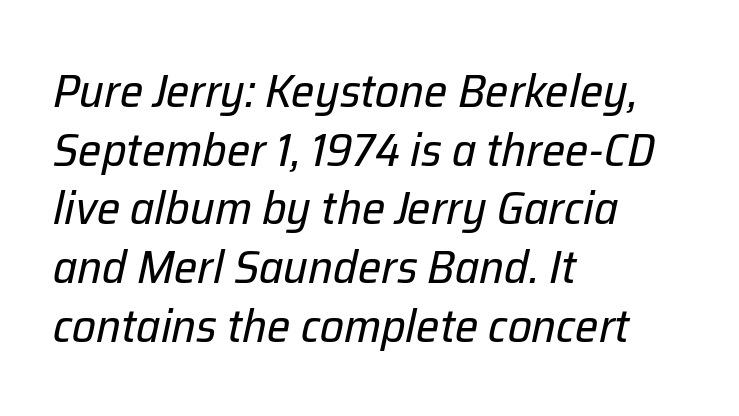
The image shows 47 px regular-weight type, italic (leaning right); set left-aligned, normal line spacing (1.25x), normal letter spacing, not underlined; low stroke contrast and a medium x-height.
